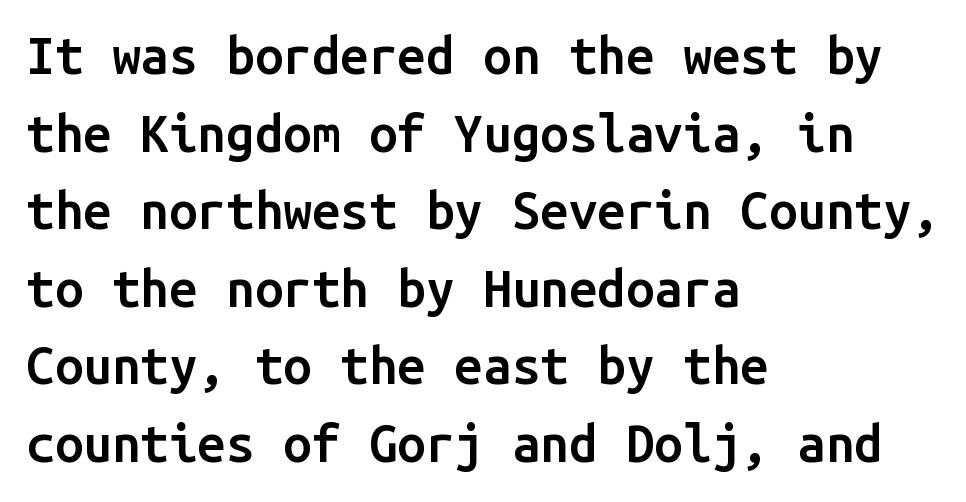
Plain, unruled lines of type. The characters display no serif detailing; their extremities are plain. Does the copy run flush right? No — it runs flush left. Is this a fixed-width face? Yes — each glyph sits in an identical cell.
